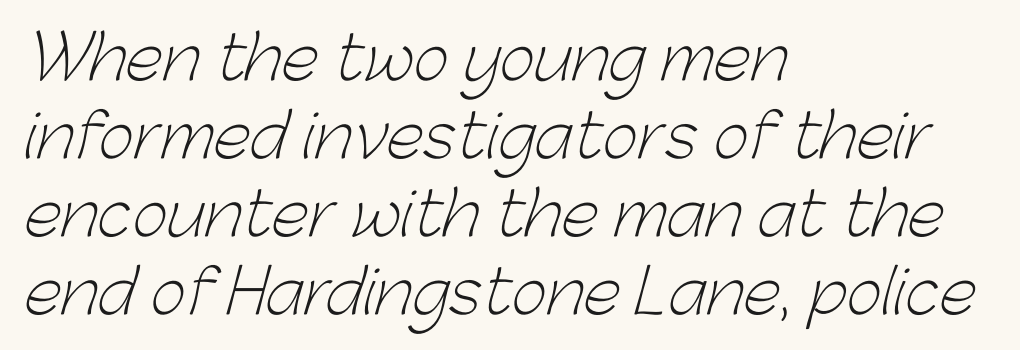
Q: Is the text bold? A: No.
Q: Is the typeface a serif or a sans-serif typeface? A: Sans-serif.
Q: Is the text underlined? A: No.
Q: How is the paragraph aligned? A: Left-aligned.
Q: Is the spacing between letters normal or unusually wide? A: Normal.
Q: Is the spacing between lines tight, normal or loose? A: Normal.
Q: Width (condensed, normal, or wide)? A: Normal.
Q: Stroke contrast? A: Low.
Q: x-height? A: Medium.
Q: Monospaced? A: No.
